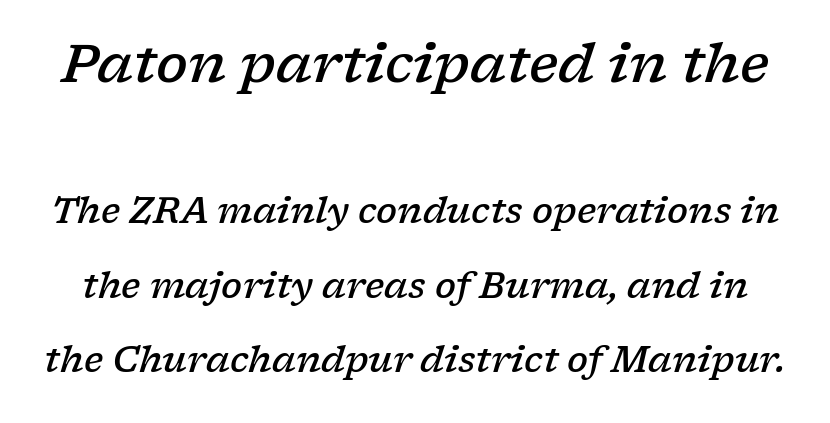
The rendering shrinks the type as you move from the upper chunk to the lower. Italic? Definitely — the glyphs are oblique. Think of a printed novel: that variable character pitch is what you see here. The space directly below the letters is spotless. Look at the bottom of the vertical strokes: they flare into serifs here.
